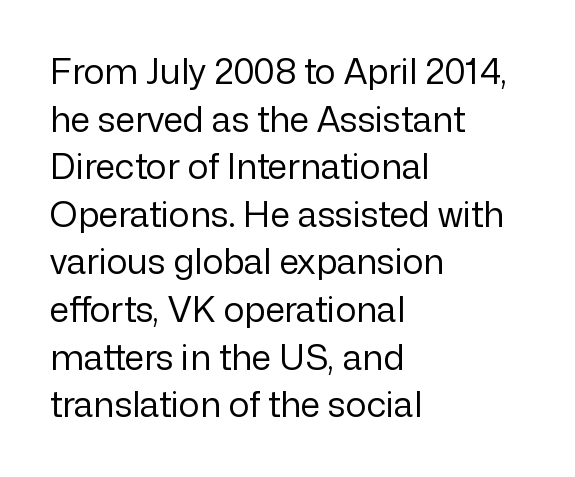
The image shows 35 px regular-weight sans-serif type, upright; set left-aligned, normal line spacing (1.36x), normal letter spacing, not underlined; low stroke contrast and a medium x-height.
